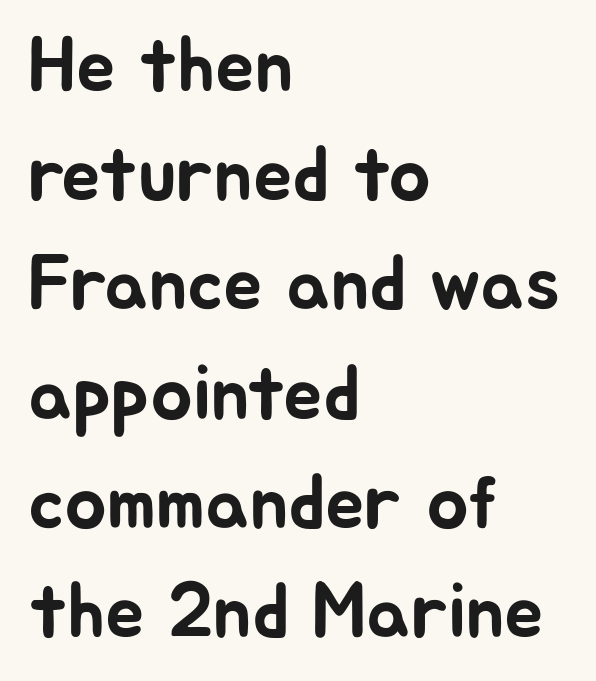
The image shows 78 px sans-serif type, upright; set left-aligned, normal line spacing (1.4x), normal letter spacing, not underlined; low stroke contrast and a medium x-height.
